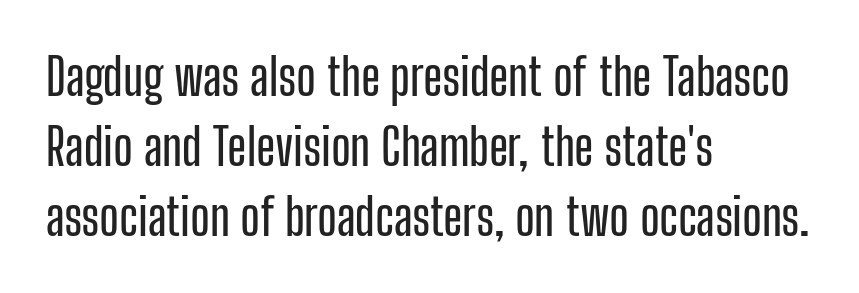
Examine the stroke ends and you'll find no serifs. Students, note that the glyphs here touch the page at normal intervals. Beneath every word, the page is bare. The passage shown stacks its lines at a standard gap.
